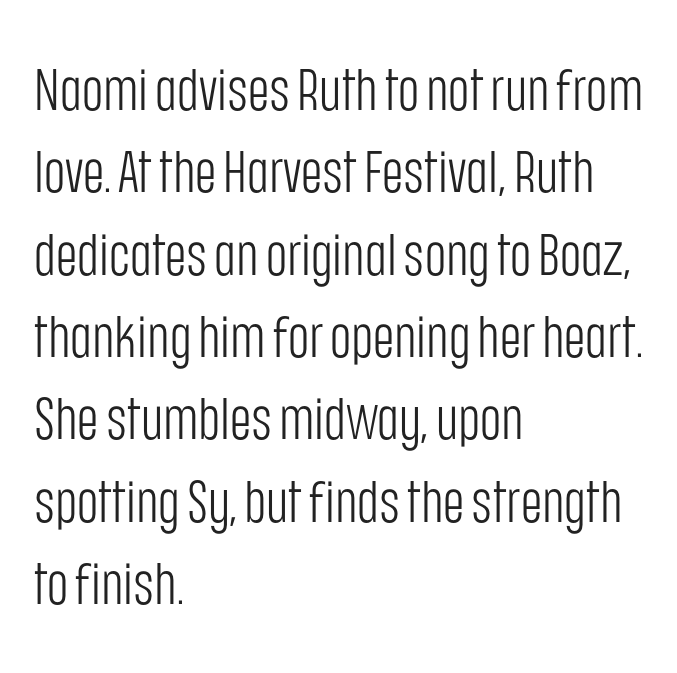
{"serif": "no", "italic": "no", "bold": "no", "weight": "light", "width": "condensed", "stroke_contrast": "low", "x_height": "large", "monospaced": "no", "underline": "no", "align": "left", "line_spacing": "normal", "line_spacing_ratio": 1.42, "letter_spacing": "normal", "letter_spacing_em": 0.0, "glyph_px": 58}
